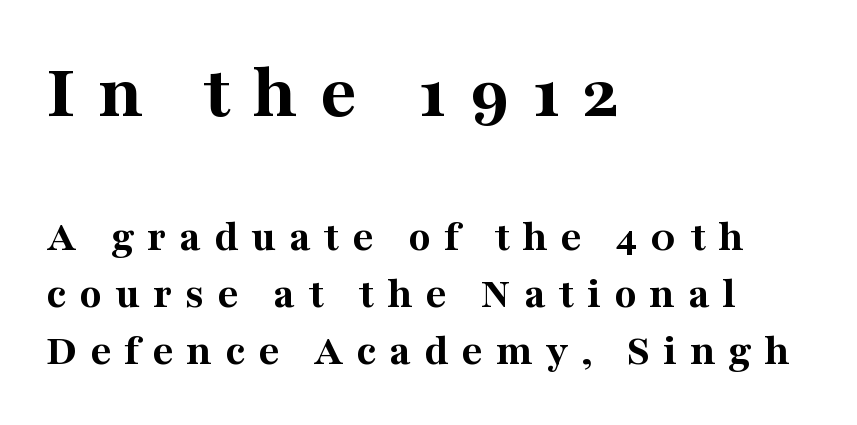
{"serif": "yes", "italic": "no", "bold": "yes", "weight": "bold", "width": "normal", "stroke_contrast": "medium", "x_height": "medium", "monospaced": "no", "underline": "no", "align": "left", "line_spacing": "normal", "line_spacing_ratio": 1.27, "letter_spacing": "wide", "letter_spacing_em": 0.29, "larger_block": "first", "size_ratio": 1.76, "glyph_px": 79}
